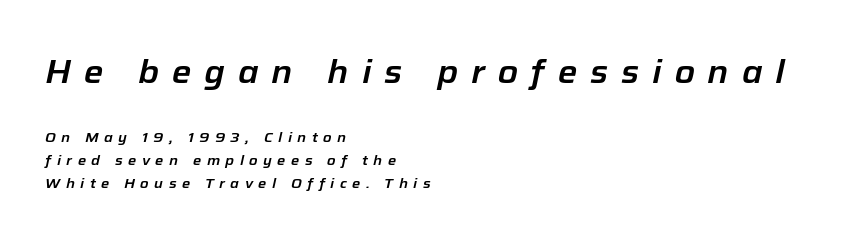
Q: Is the text italic (slanted)? A: Yes, it leans right by about 12 degrees.
Q: Is the text underlined? A: No.
Q: How is the paragraph aligned? A: Left-aligned.
Q: Is the spacing between letters normal or unusually wide? A: Unusually wide.
Q: Is the spacing between lines tight, normal or loose? A: Normal.
Q: Which block of text is set in a larger size, the first (top) or the second (bottom)? A: The first (top) one.
Q: Width (condensed, normal, or wide)? A: Normal.
Q: Stroke contrast? A: Low.
Q: x-height? A: Medium.
Q: Monospaced? A: No.
